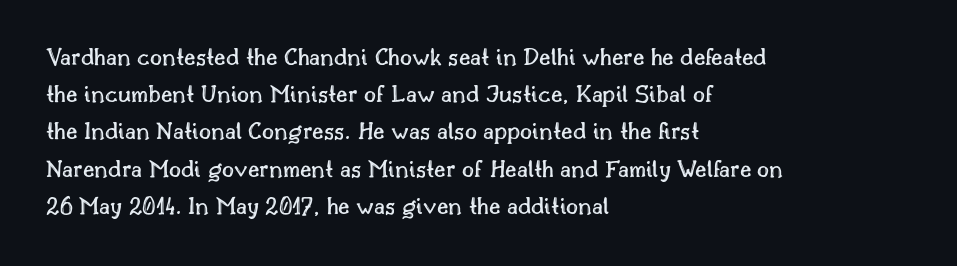
{"italic": "no", "underline": "no", "align": "left", "line_spacing": "normal", "line_spacing_ratio": 1.43, "letter_spacing": "normal", "letter_spacing_em": 0.0, "glyph_px": 26}
